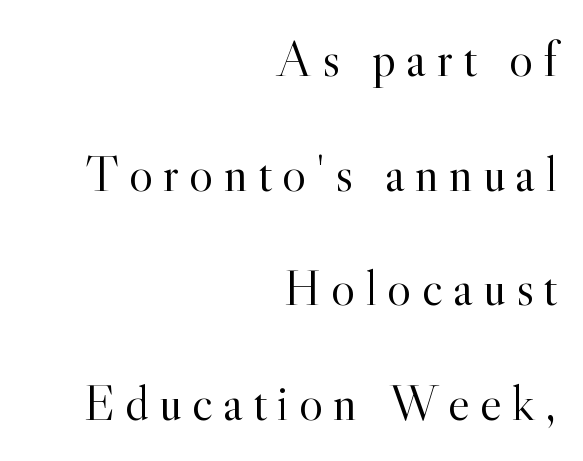
The font is comparable to plain body text, perhaps lighter. The block of text is sparse from top to bottom, with ample space between rows. Words appear elongated and porous because spacing is wide. Observe the serifs anchoring each vertical stroke in this sample.
